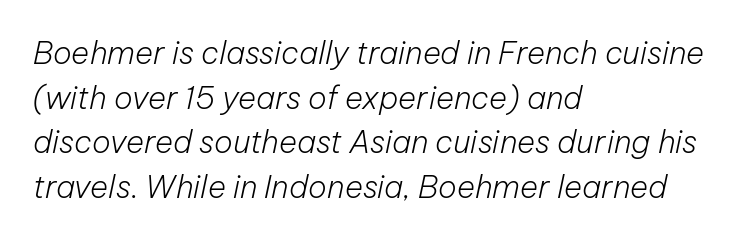
Q: Is the text bold? A: No.
Q: Is the text italic (slanted)? A: Yes, it leans right by about 12 degrees.
Q: Is the text underlined? A: No.
Q: How is the paragraph aligned? A: Left-aligned.
Q: Is the spacing between letters normal or unusually wide? A: Normal.
Q: Is the spacing between lines tight, normal or loose? A: Normal.
Q: Width (condensed, normal, or wide)? A: Normal.
Q: Stroke contrast? A: Low.
Q: x-height? A: Medium.
Q: Monospaced? A: No.
